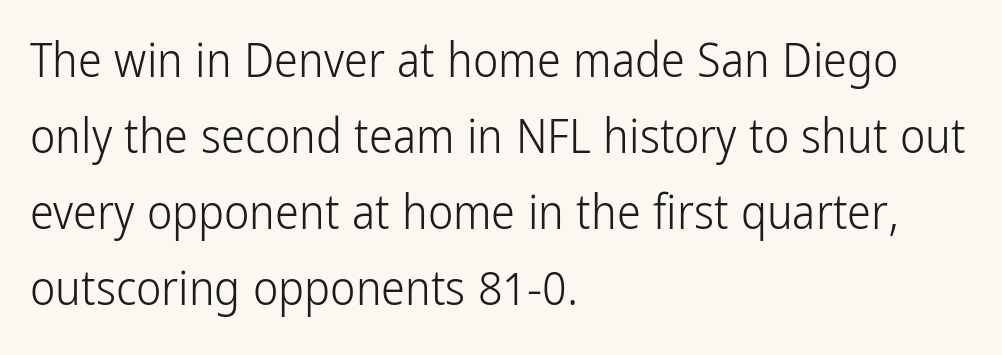
The image shows 48 px light, condensed sans-serif type, upright; set left-aligned, normal line spacing (1.58x), normal letter spacing, not underlined; low stroke contrast and a medium x-height.
